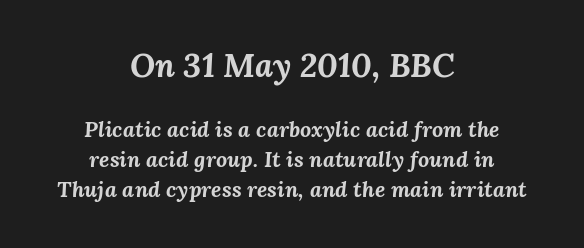
Size contrast runs from large at the top to small at the bottom. Rule under the text: the space is simply empty. The passage shown has conventional tracking throughout. What's the leading like? Ordinary, nothing unusual. Tall strokes in this sample are angled rather than plumb. This sample has the flowing, uneven cadence of proportional lettering.
